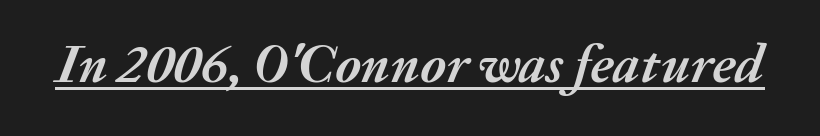
Q: Is the text bold? A: Yes.
Q: Is the text italic (slanted)? A: Yes, it leans right by about 20 degrees.
Q: Is the text underlined? A: Yes.
Q: Is the spacing between letters normal or unusually wide? A: Normal.
Q: Width (condensed, normal, or wide)? A: Normal.
Q: Stroke contrast? A: Medium.
Q: x-height? A: Medium.
Q: Monospaced? A: No.
